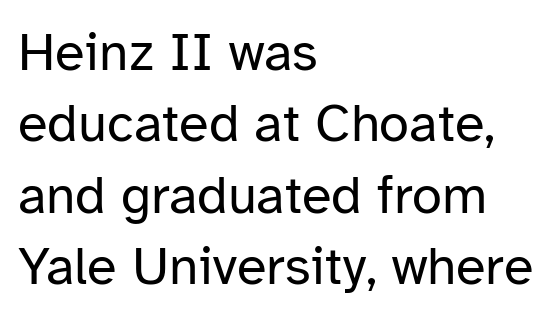
The image shows 54 px regular-weight sans-serif type, upright; set left-aligned, normal line spacing (1.32x), normal letter spacing, not underlined; low stroke contrast and a medium x-height.
